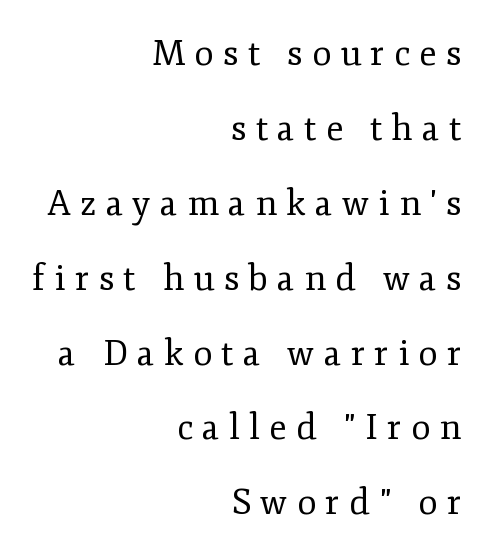
Q: Is the text bold? A: No.
Q: Is the text italic (slanted)? A: No, it is upright.
Q: Is the typeface a serif or a sans-serif typeface? A: Serif.
Q: Is the text underlined? A: No.
Q: How is the paragraph aligned? A: Right-aligned.
Q: Is the spacing between letters normal or unusually wide? A: Unusually wide.
Q: Is the spacing between lines tight, normal or loose? A: Loose.
Q: Width (condensed, normal, or wide)? A: Normal.
Q: Stroke contrast? A: Low.
Q: x-height? A: Small.
Q: Monospaced? A: No.
